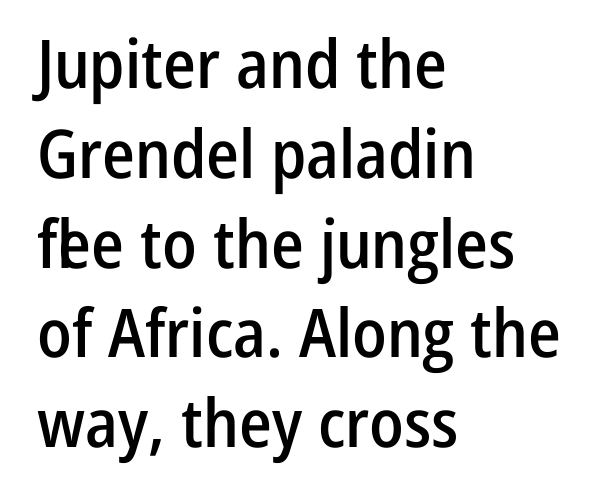
Check under the words: just untouched page. The lines are quadded left. Note: no serifs on the glyphs. Style check: upright.
